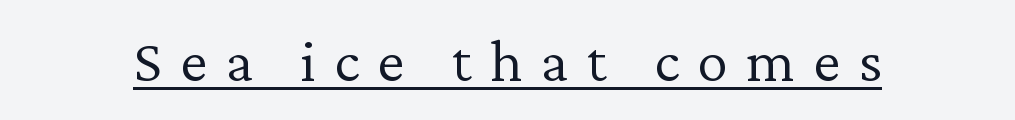
This sample uses a serif face. This sample carries an underscore along the baseline area. Notice how the stems are strictly vertical — no italics here. Think of a printed novel: that variable character pitch is what you see here.
